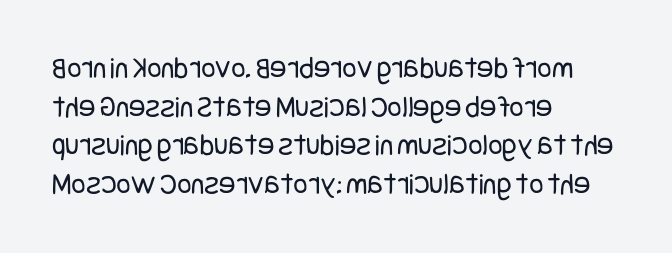
A light-to-regular cut is what we see here. Line starts are locked; line ends wander. How are the letters spaced? Ordinarily, with no added tracking. It's the straight-up-and-down kind of type.
